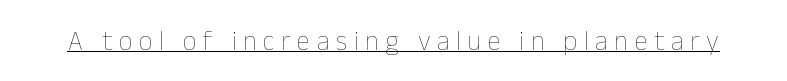
Stems here are at most as thick as an everyday book face. Looks like someone drew a line under every word here. The horizontal fit of the characters is loose and conspicuously gappy. Notice how the stems are strictly vertical — no italics here.
